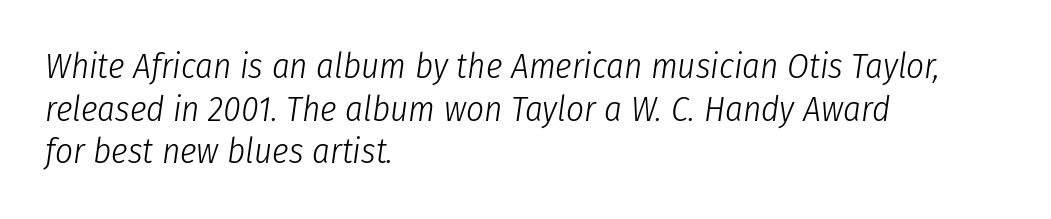
The space beneath each line is pristine and unruled. Compared with a typical body face, this is equally light or lighter still. Visually the block forms a straight wall on the left and a jagged coastline on the right. Designer's note — italics engaged. Standard letterfit; no display-style spreading of the glyphs.
